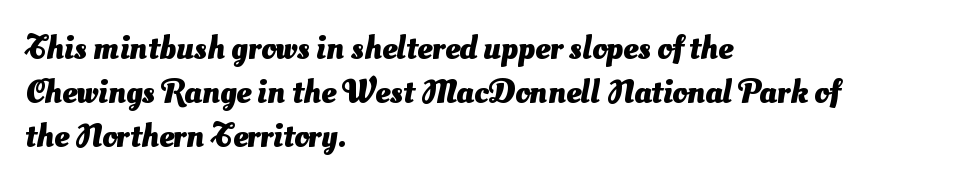
{"serif": "no", "bold": "yes", "weight": "heavy", "width": "normal", "stroke_contrast": "medium", "x_height": "small", "monospaced": "no", "underline": "no", "align": "left", "line_spacing": "normal", "line_spacing_ratio": 1.34, "letter_spacing": "normal", "letter_spacing_em": 0.0, "glyph_px": 33}
